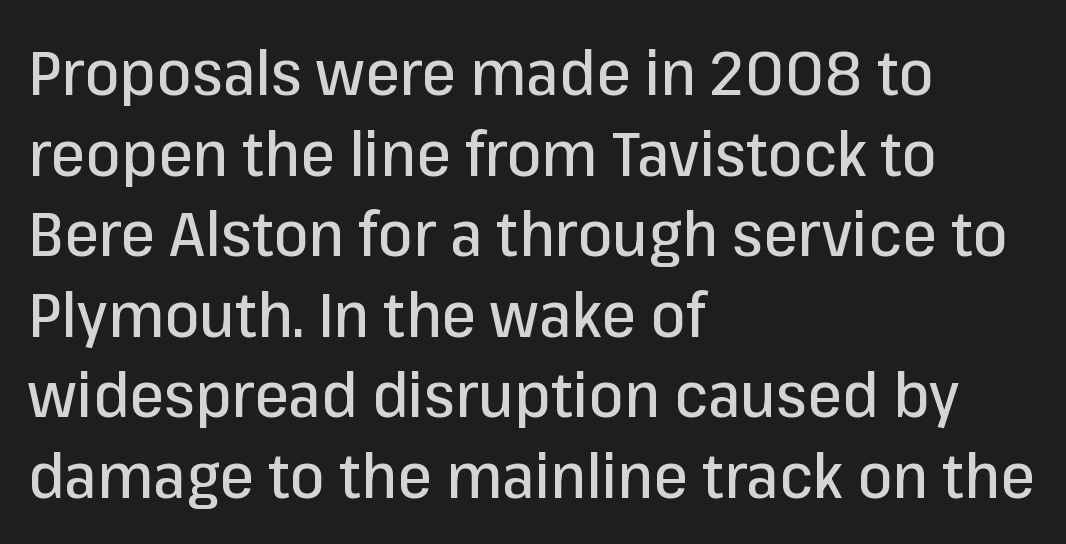
The image shows 62 px sans-serif type, upright; set left-aligned, normal line spacing (1.3x), normal letter spacing, not underlined; low stroke contrast and a medium x-height.
